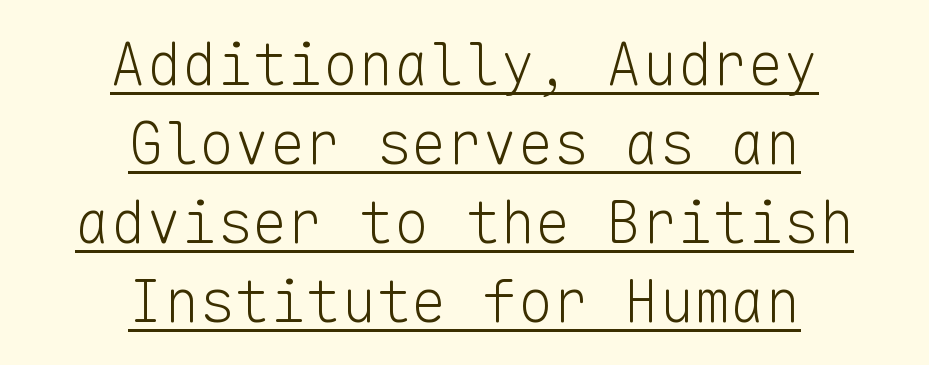
The image shows 59 px light sans-serif type, upright, monospaced; set centered, normal line spacing (1.34x), normal letter spacing, underlined; low stroke contrast and a medium x-height.
